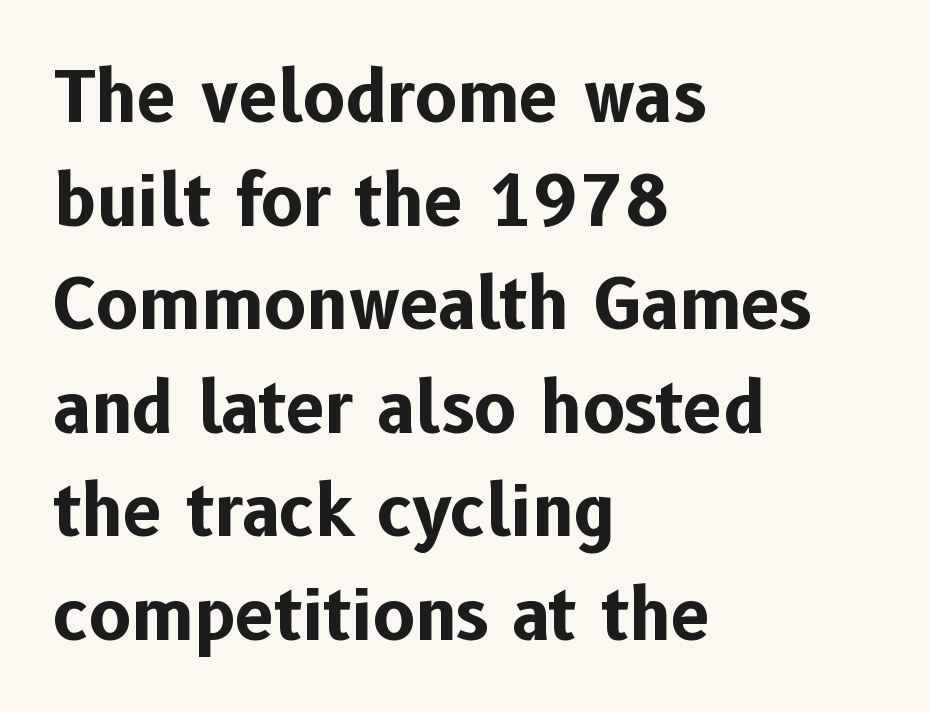
Q: Is the text bold? A: Yes.
Q: Is the text italic (slanted)? A: No, it is upright.
Q: Is the typeface a serif or a sans-serif typeface? A: Sans-serif.
Q: Is the text underlined? A: No.
Q: How is the paragraph aligned? A: Left-aligned.
Q: Is the spacing between letters normal or unusually wide? A: Normal.
Q: Is the spacing between lines tight, normal or loose? A: Normal.
Q: Width (condensed, normal, or wide)? A: Normal.
Q: Stroke contrast? A: Low.
Q: x-height? A: Medium.
Q: Monospaced? A: No.
